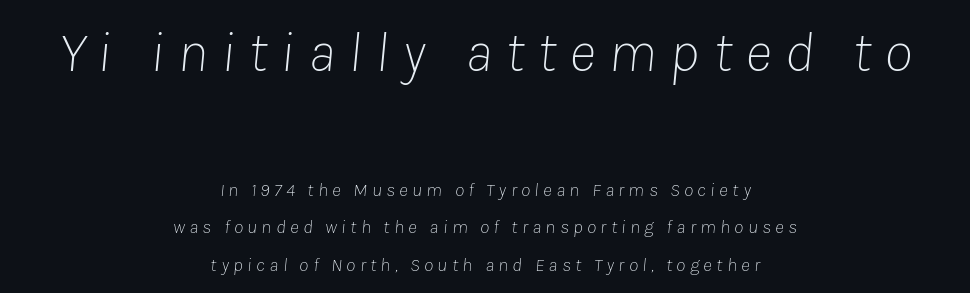
Q: Is the text bold? A: No.
Q: Is the text italic (slanted)? A: Yes, it leans right by about 8 degrees.
Q: Is the text underlined? A: No.
Q: How is the paragraph aligned? A: Centered.
Q: Is the spacing between letters normal or unusually wide? A: Unusually wide.
Q: Is the spacing between lines tight, normal or loose? A: Loose.
Q: Which block of text is set in a larger size, the first (top) or the second (bottom)? A: The first (top) one.
Q: Width (condensed, normal, or wide)? A: Normal.
Q: Stroke contrast? A: Low.
Q: x-height? A: Medium.
Q: Monospaced? A: No.
